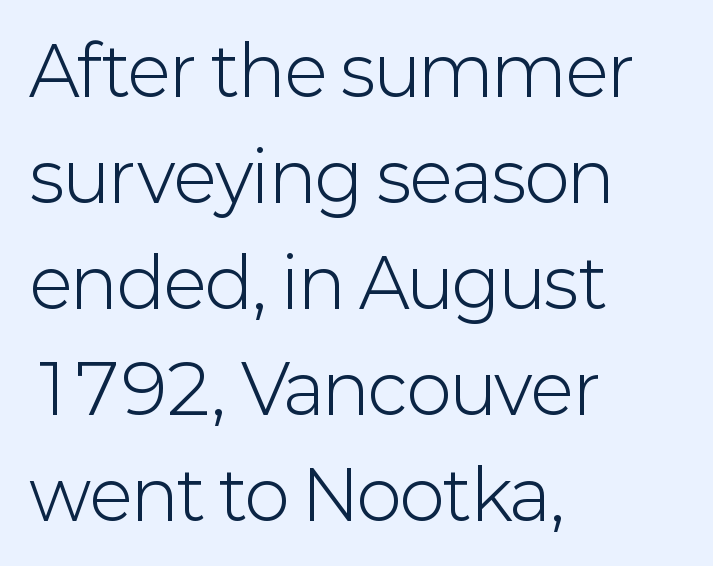
Clear beneath every line of the passage. Does extra space separate the letters? No, they use regular spacing. Do the characters align in a grid? No, the font is proportional. Weight class: somewhere from thin through regular. Characters remain perfectly vertical along every line.
